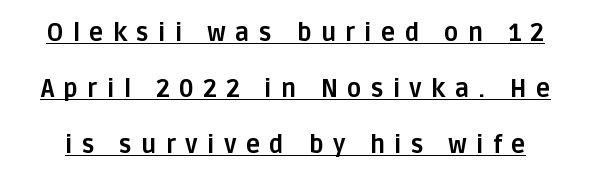
Q: Is the text bold? A: Yes.
Q: Is the text italic (slanted)? A: No, it is upright.
Q: Is the text underlined? A: Yes.
Q: Is the spacing between letters normal or unusually wide? A: Unusually wide.
Q: Is the spacing between lines tight, normal or loose? A: Loose.
